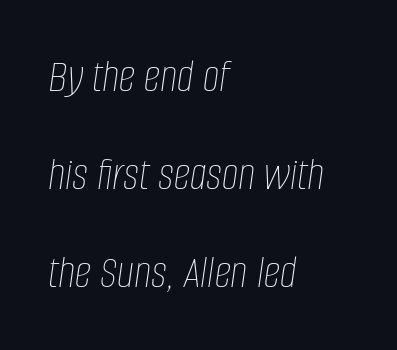
You could not count columns in this text — the font is proportionally spaced. Counters stay open thanks to moderate or lighter strokes. Vertically, the passage feels expansive, rows floating well apart. The lettering tilts uniformly, giving the passage an italic look. Is the letter spacing exaggerated? No — it looks like the ordinary default. The space beneath each line is pristine and unruled.
